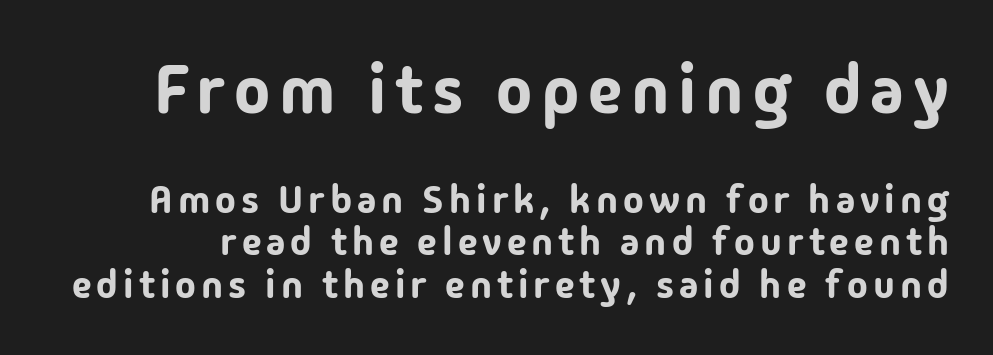
Q: Is the text italic (slanted)? A: No, it is upright.
Q: Is the typeface a serif or a sans-serif typeface? A: Sans-serif.
Q: Is the text underlined? A: No.
Q: Is the spacing between lines tight, normal or loose? A: Tight.
Q: Which block of text is set in a larger size, the first (top) or the second (bottom)? A: The first (top) one.
Q: Width (condensed, normal, or wide)? A: Normal.
Q: Stroke contrast? A: Low.
Q: x-height? A: Medium.
Q: Monospaced? A: No.
